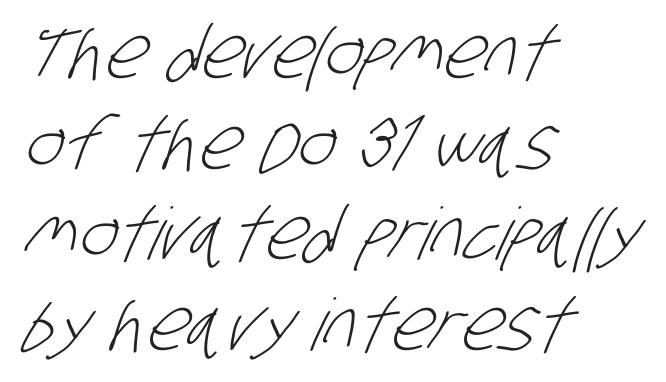
The rendering keeps characters at their native spacing. In terms of letterform style, serifs are entirely absent. Do the characters align in a grid? No, the font is proportional. The characters are drawn with everyday or finer stroke widths.
